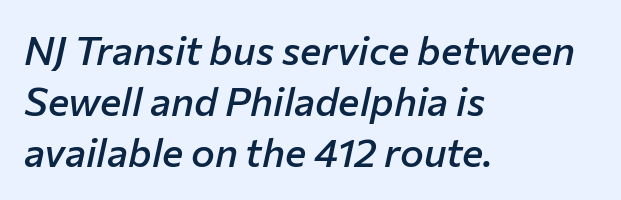
{"italic": "yes", "lean": "right", "slant_degrees": 12, "bold": "semi", "weight": "semibold", "width": "normal", "stroke_contrast": "low", "x_height": "medium", "monospaced": "no", "underline": "no", "align": "left", "line_spacing": "normal", "line_spacing_ratio": 1.27, "letter_spacing": "normal", "letter_spacing_em": 0.0, "glyph_px": 40}
